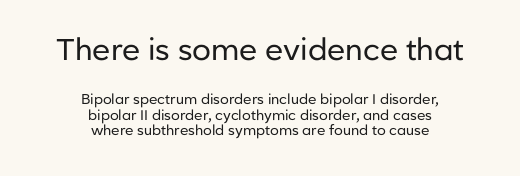
The image shows 30 px regular-weight sans-serif type, upright; set centered, tight line spacing (1.08x), normal letter spacing, not underlined; the first (top) block is 2.14x larger; low stroke contrast and a medium x-height.
